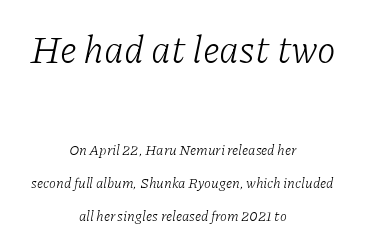
Baseline-to-baseline distance is far greater than the letter height. The passage shown has conventional tracking throughout. Spacing verdict: proportional, widths tailored to each character. If you squint, the top block still reads clearly — it's the larger of the two. Examine the stroke ends and you'll spot serifs. Is this a heavy cut? Hardly; it is regular or lighter.
